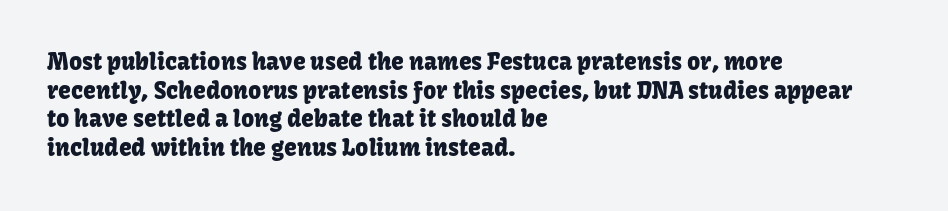
{"italic": "no", "underline": "no", "align": "left", "line_spacing": "normal", "line_spacing_ratio": 1.25, "letter_spacing": "normal", "letter_spacing_em": 0.0, "glyph_px": 23}
